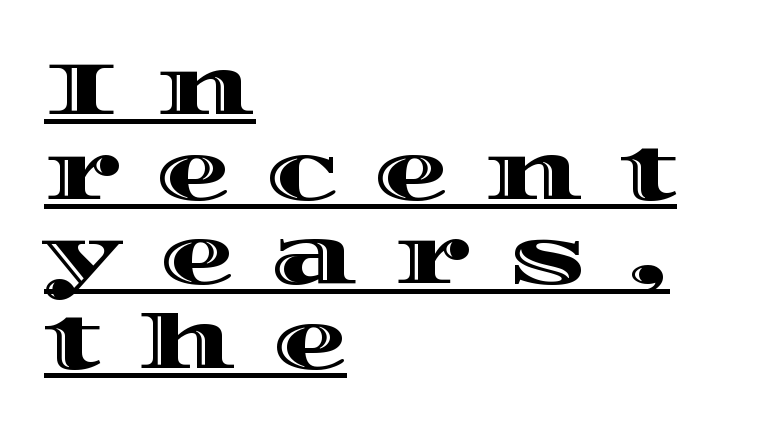
{"italic": "no", "width": "wide", "x_height": "large", "monospaced": "no", "underline": "yes", "align": "left", "line_spacing": "tight", "line_spacing_ratio": 1.13, "letter_spacing": "wide", "letter_spacing_em": 0.49, "glyph_px": 75}
